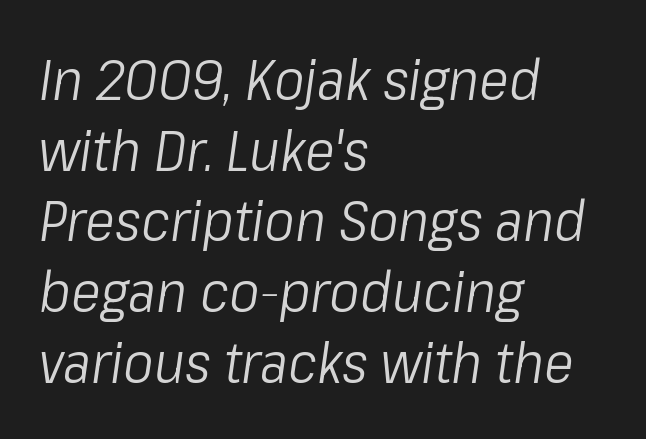
The image shows 57 px light, condensed type, italic (leaning right); set left-aligned, line spacing 1.24x, normal letter spacing, not underlined; low stroke contrast and a medium x-height.
